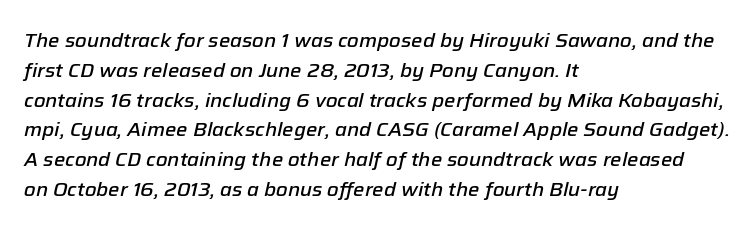
{"italic": "yes", "lean": "right", "slant_degrees": 12, "bold": "semi", "underline": "no", "align": "left", "line_spacing": "normal", "line_spacing_ratio": 1.49, "letter_spacing": "normal", "letter_spacing_em": 0.0, "glyph_px": 20}
